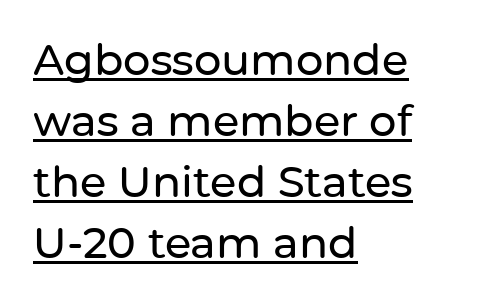
The image shows 43 px sans-serif type, upright; set left-aligned, normal line spacing (1.42x), normal letter spacing, underlined; low stroke contrast and a medium x-height.
